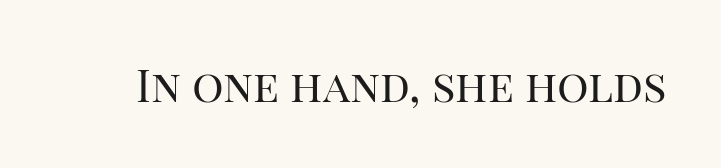
Vertical stems look standard width or narrower in stroke. Lines of text with bare space underneath. The passage shown is typed in a proportional face where columns would drift. In terms of letterform style, serifs are clearly present.
